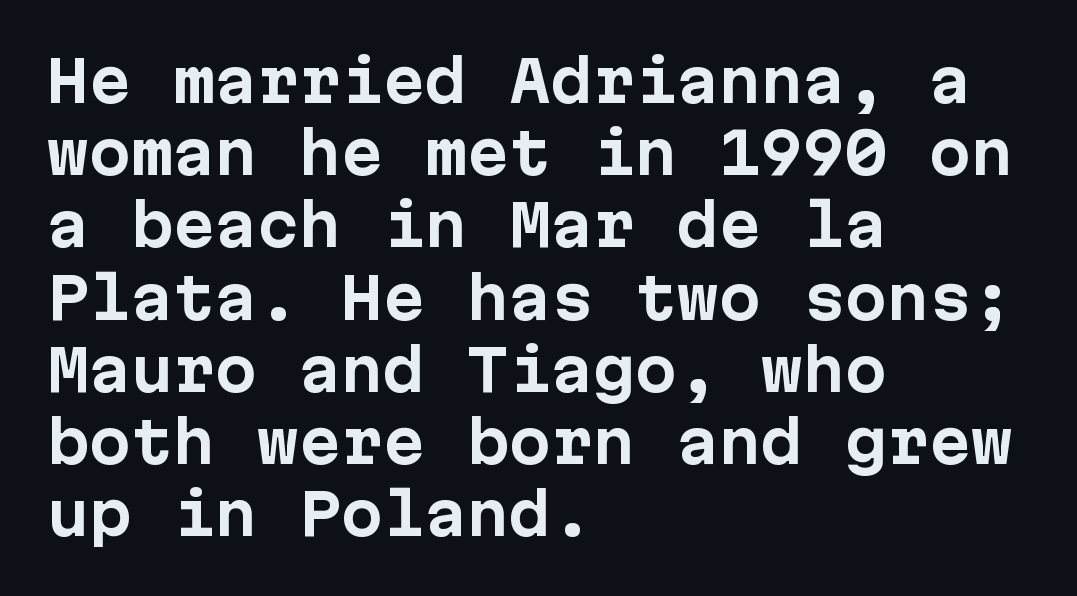
The image shows 56 px bold sans-serif type, upright, monospaced; set left-aligned, normal line spacing (1.29x), normal letter spacing, not underlined; low stroke contrast and a medium x-height.
